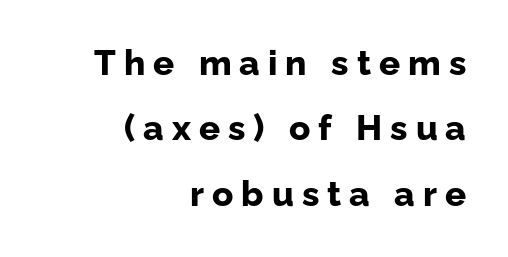
{"serif": "no", "italic": "no", "bold": "yes", "weight": "bold", "width": "normal", "stroke_contrast": "low", "x_height": "medium", "monospaced": "no", "underline": "no", "align": "right", "line_spacing_ratio": 1.87, "letter_spacing": "wide", "letter_spacing_em": 0.23, "glyph_px": 35}
